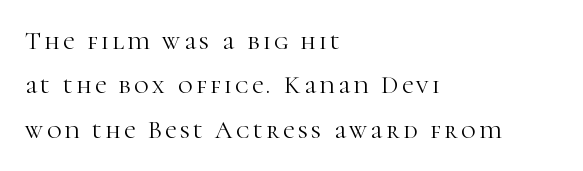
{"italic": "no", "bold": "no", "underline": "no", "align": "left", "line_spacing_ratio": 1.78, "glyph_px": 25}
